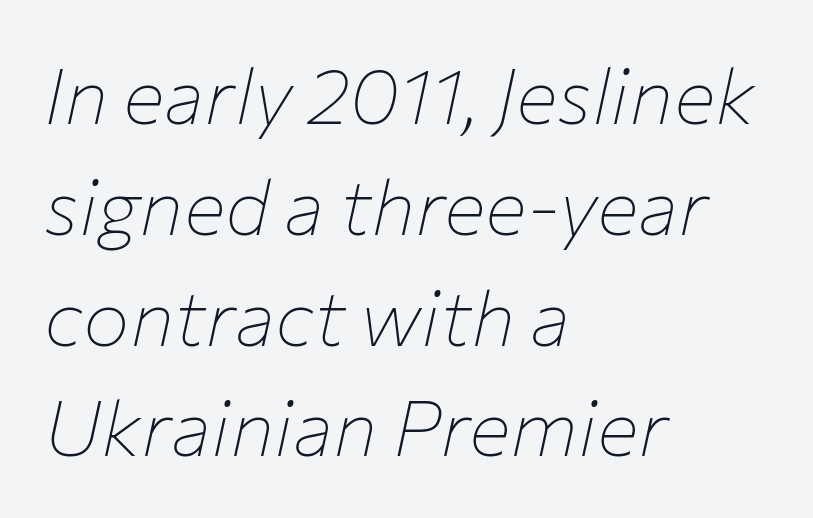
Horizontally, the lines are justified to the leading edge only. A typesetter would call this leading conventional body-copy spacing. Does the lettering tilt? It does — this is italic. Characters follow at the spacing the type designer built in. The font sits on the lighter half of the weight spectrum, regular included. Looks like regular typesetting: each glyph gets only the width it needs.
